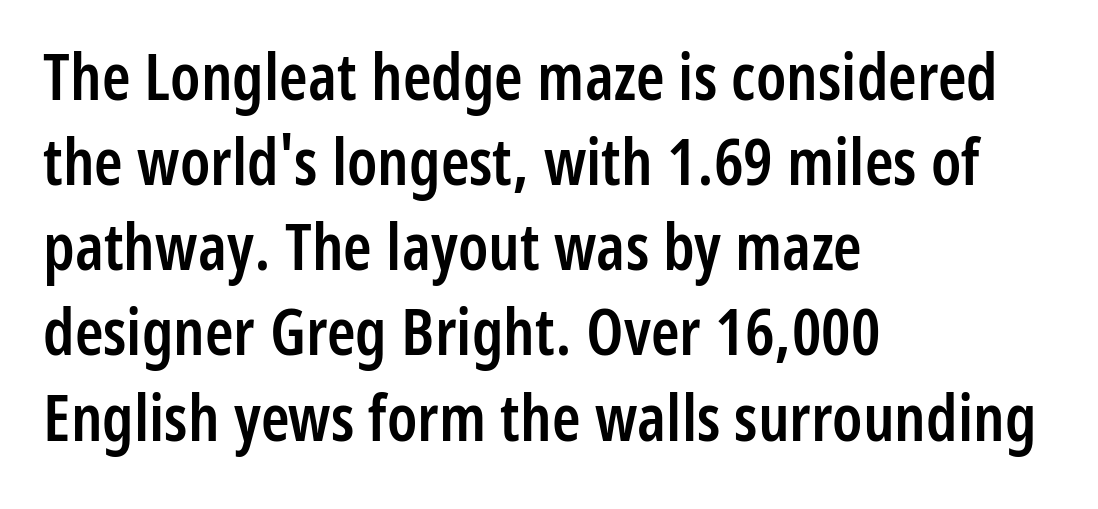
The image shows 65 px semibold, condensed sans-serif type, upright; set left-aligned, normal line spacing (1.31x), normal letter spacing, not underlined; low stroke contrast and a medium x-height.
